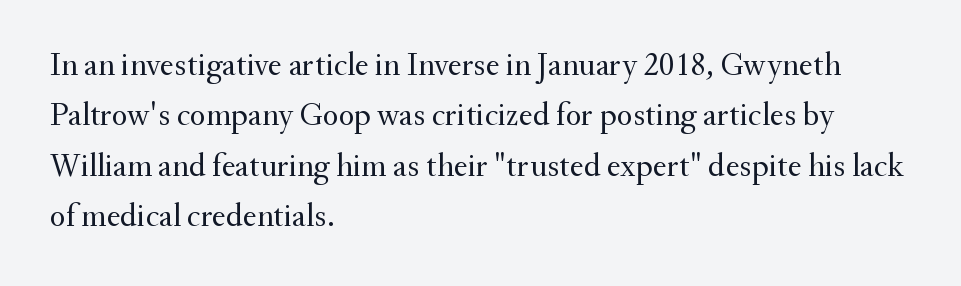
Q: Is the text bold? A: No.
Q: Is the text italic (slanted)? A: No, it is upright.
Q: Is the typeface a serif or a sans-serif typeface? A: Serif.
Q: Is the text underlined? A: No.
Q: How is the paragraph aligned? A: Left-aligned.
Q: Is the spacing between letters normal or unusually wide? A: Normal.
Q: Is the spacing between lines tight, normal or loose? A: Normal.
Q: Width (condensed, normal, or wide)? A: Normal.
Q: Stroke contrast? A: Medium.
Q: x-height? A: Small.
Q: Monospaced? A: No.
